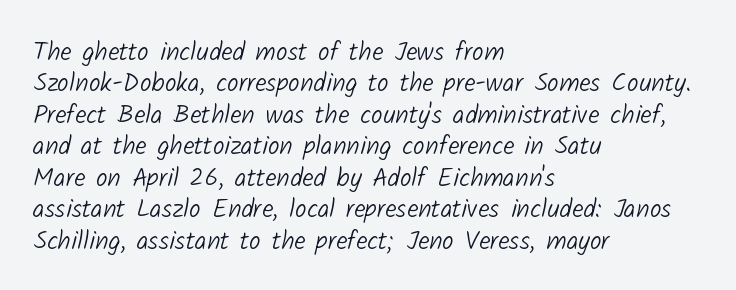
{"bold": "no", "underline": "no", "align": "left", "line_spacing_ratio": 1.21, "letter_spacing": "normal", "letter_spacing_em": 0.0, "glyph_px": 26}
